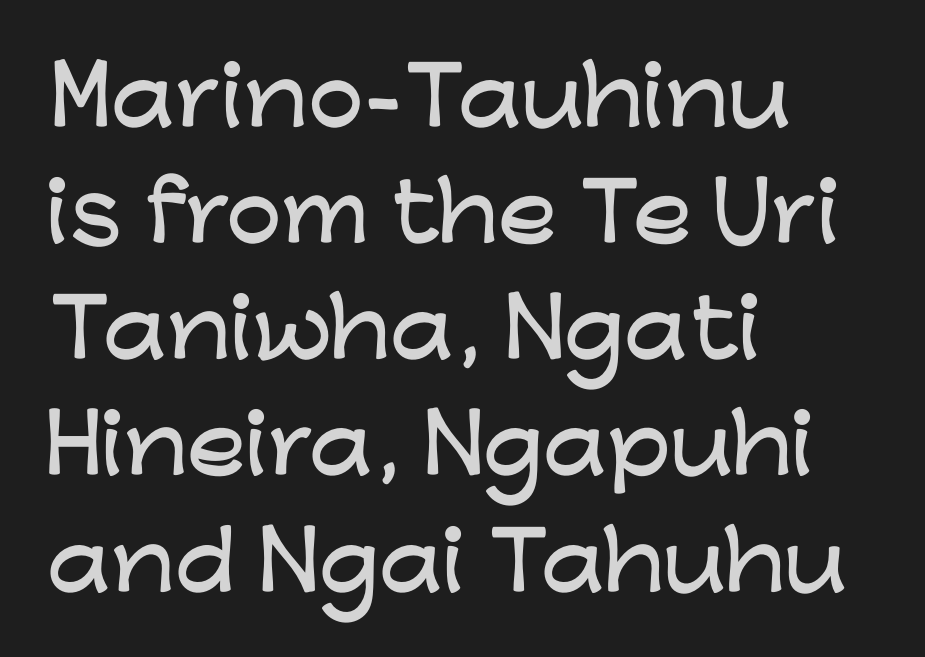
{"serif": "no", "italic": "no", "width": "wide", "stroke_contrast": "low", "x_height": "medium", "monospaced": "no", "underline": "no", "align": "left", "line_spacing": "normal", "line_spacing_ratio": 1.47, "letter_spacing": "normal", "letter_spacing_em": 0.0, "glyph_px": 79}
